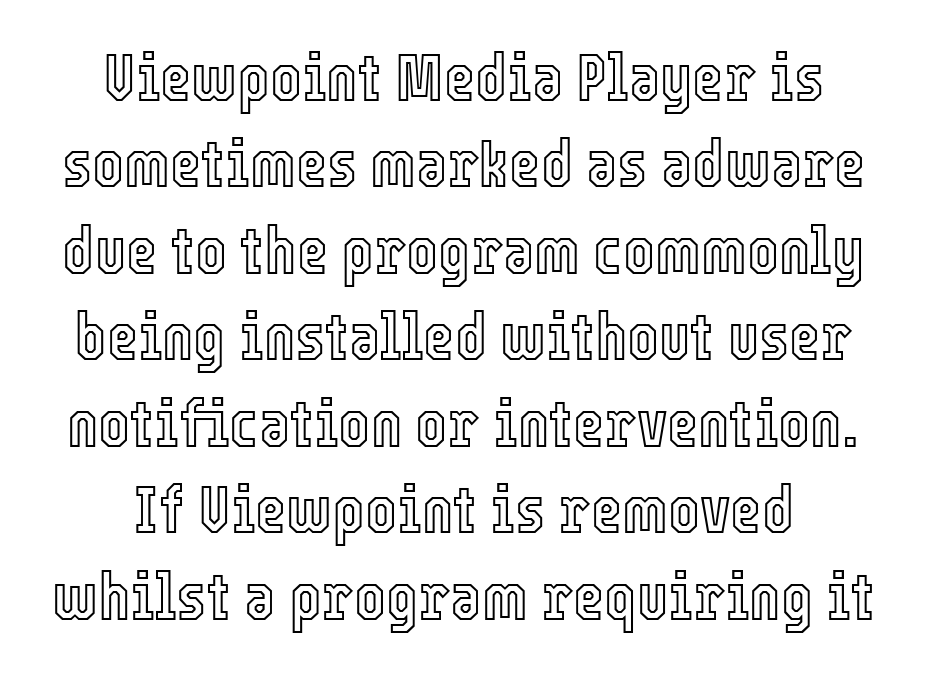
{"italic": "no", "width": "condensed", "x_height": "medium", "monospaced": "no", "underline": "no", "line_spacing": "normal", "line_spacing_ratio": 1.29, "letter_spacing": "normal", "letter_spacing_em": 0.0, "glyph_px": 67}
